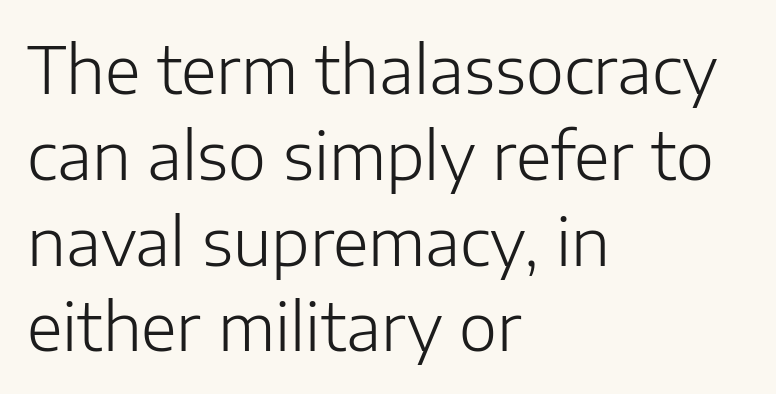
Q: Is the text bold? A: No.
Q: Is the text italic (slanted)? A: No, it is upright.
Q: Is the typeface a serif or a sans-serif typeface? A: Sans-serif.
Q: Is the text underlined? A: No.
Q: How is the paragraph aligned? A: Left-aligned.
Q: Is the spacing between letters normal or unusually wide? A: Normal.
Q: Is the spacing between lines tight, normal or loose? A: Normal.
Q: Width (condensed, normal, or wide)? A: Normal.
Q: Stroke contrast? A: Low.
Q: x-height? A: Medium.
Q: Monospaced? A: No.
